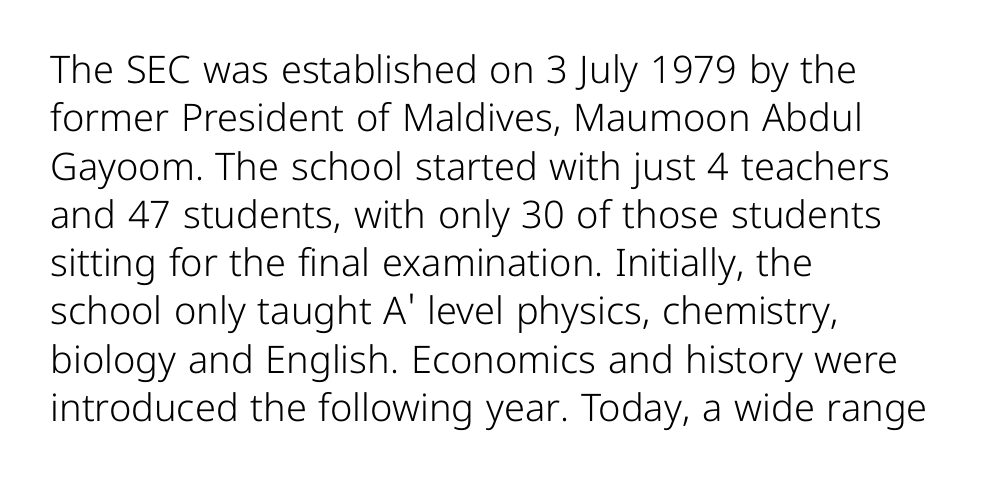
The image shows 38 px light sans-serif type, upright; set left-aligned, normal line spacing (1.27x), normal letter spacing, not underlined; low stroke contrast and a medium x-height.
